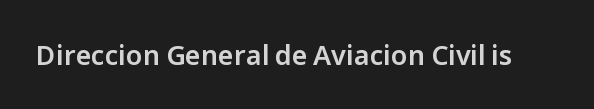
This rendering leaves character spacing at its baseline value. Has an underline been added? It has not. No italicization has been applied; the sample stays upright.
